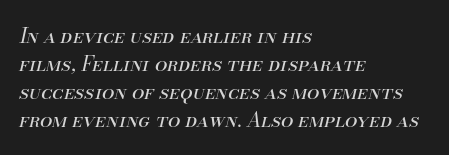
The image shows 20 px text type, italic (leaning right); set left-aligned, normal line spacing (1.4x), normal letter spacing, not underlined.
